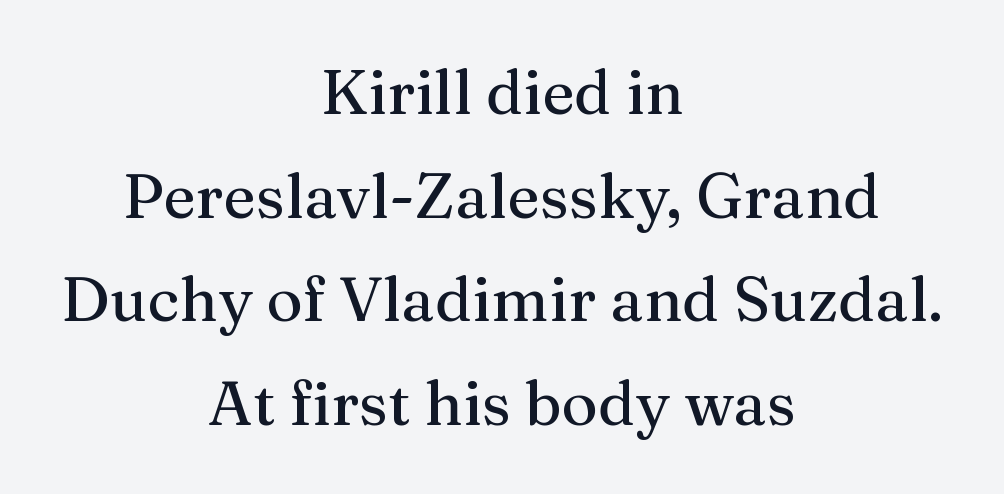
{"serif": "yes", "italic": "no", "width": "normal", "stroke_contrast": "medium", "x_height": "medium", "monospaced": "no", "underline": "no", "align": "center", "line_spacing": "normal", "line_spacing_ratio": 1.67, "letter_spacing": "normal", "letter_spacing_em": 0.0, "glyph_px": 62}
